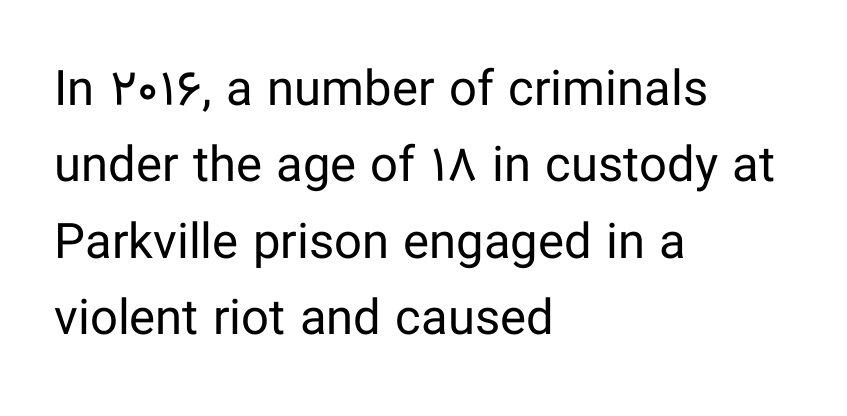
{"serif": "no", "italic": "no", "bold": "no", "weight": "regular", "width": "normal", "stroke_contrast": "low", "x_height": "medium", "monospaced": "no", "underline": "no", "align": "left", "line_spacing": "normal", "line_spacing_ratio": 1.56, "letter_spacing": "normal", "letter_spacing_em": 0.0, "glyph_px": 49}
